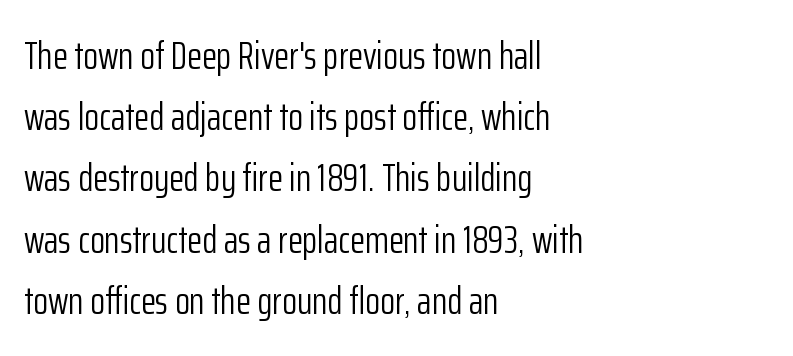
The font's upright variant was chosen for this text. Does extra space separate the letters? No, they use regular spacing. This sample is left-justified, so line endings fall wherever the words run out. No letter is thick-stroked: the sample isn't bold. This sample keeps an unexceptional amount of space between lines. Varying glyph widths throughout — classic text-font behaviour.
